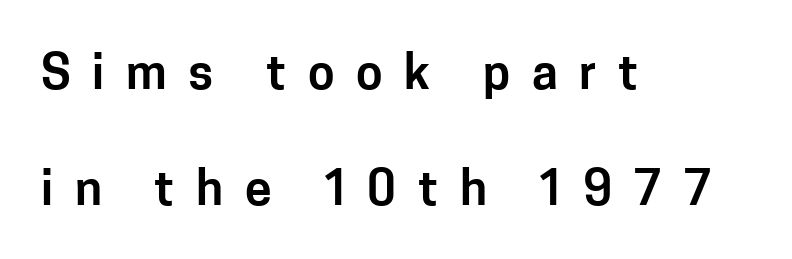
Leftover space on each line is placed entirely after the last word. Unlike italic type, these characters show no tilt at all. Caption: expanded tracking, letters set apart. Rows of type keep a wide berth in the vertical direction.
